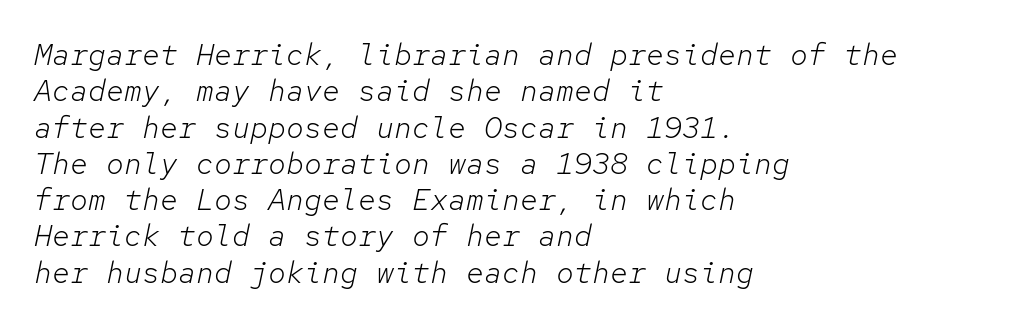
{"italic": "yes", "lean": "right", "slant_degrees": 12, "bold": "no", "weight": "light", "width": "normal", "stroke_contrast": "low", "x_height": "medium", "monospaced": "yes", "underline": "no", "align": "left", "line_spacing_ratio": 1.21, "letter_spacing": "normal", "letter_spacing_em": 0.0, "glyph_px": 30}
